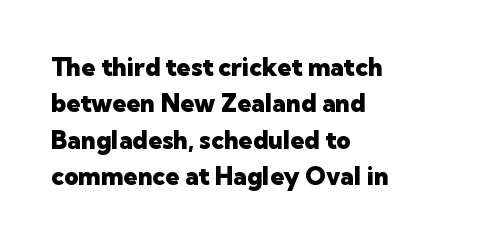
The letters are bold, with thick, heavy strokes. If you measured baseline to baseline, you'd find a middling distance. Posture: straight, roman, zero tilt. No word sits above an underline.
